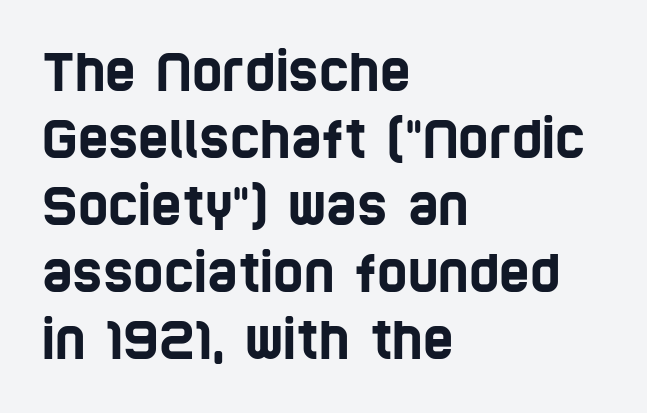
The image shows 52 px condensed sans-serif type; set left-aligned, normal line spacing (1.29x), normal letter spacing, not underlined; low stroke contrast and a large x-height.
